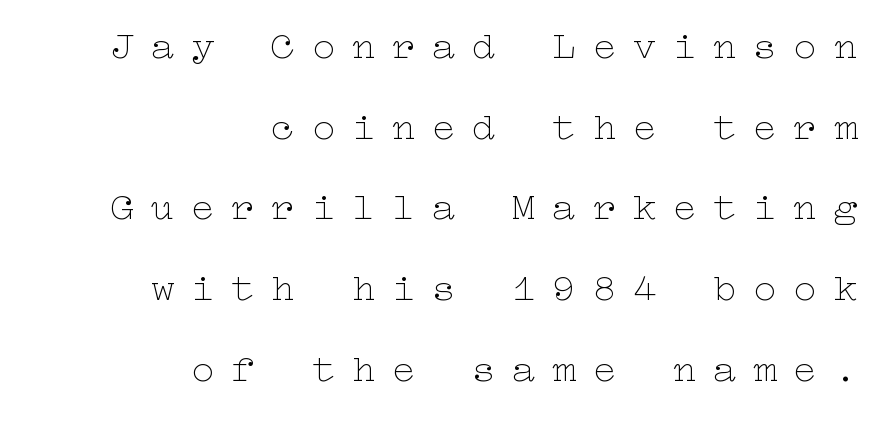
This sample trades compactness for vertical openness between lines. The gaps between neighbouring characters are conspicuously large. Stroke mass is kept to a normal reading level or below. When letters stand straight like this, we call the style roman or upright. Alignment: flush right. The glyphs are unaccompanied by any horizontal stroke below them.
